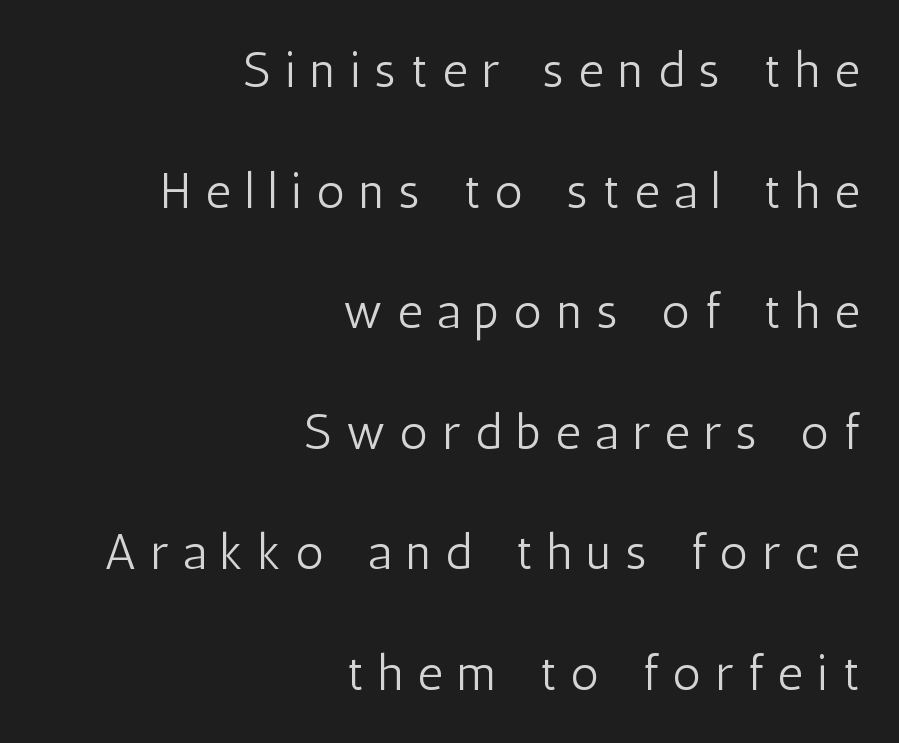
Q: Is the text bold? A: No.
Q: Is the text italic (slanted)? A: No, it is upright.
Q: Is the typeface a serif or a sans-serif typeface? A: Sans-serif.
Q: Is the text underlined? A: No.
Q: How is the paragraph aligned? A: Right-aligned.
Q: Is the spacing between letters normal or unusually wide? A: Unusually wide.
Q: Is the spacing between lines tight, normal or loose? A: Loose.
Q: Width (condensed, normal, or wide)? A: Condensed.
Q: Stroke contrast? A: Low.
Q: x-height? A: Medium.
Q: Monospaced? A: No.
